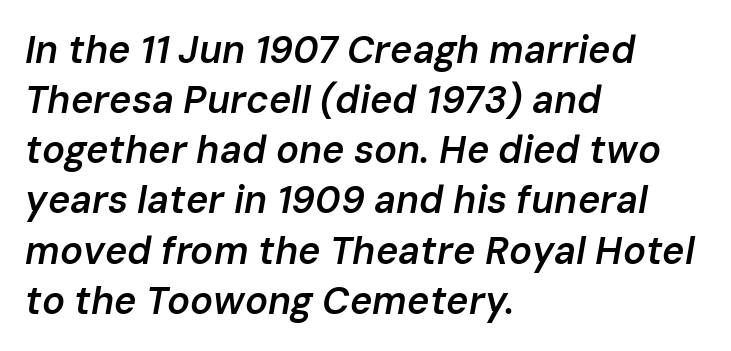
Every row of glyphs begins at an identical x-position on the left. A typesetter would call this zero additional tracking. An italicized treatment has been applied to the whole sample. The string is rendered with underlining switched off. The space between consecutive lines is moderate.
